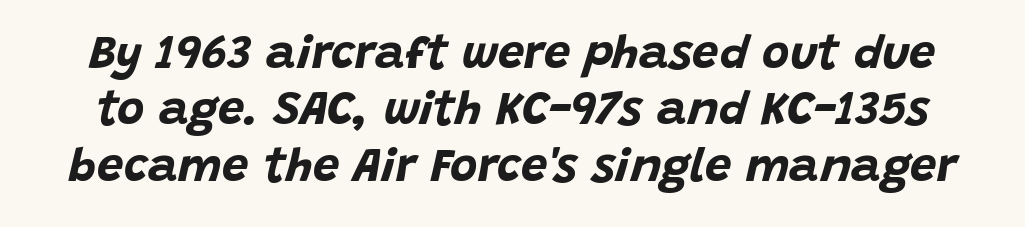
Underline: absent. The rendering uses natural spacing where letterforms have individual widths. What weight is shown? A full bold with thick strokes. You could call the tracking neutral — neither tight nor loose.
